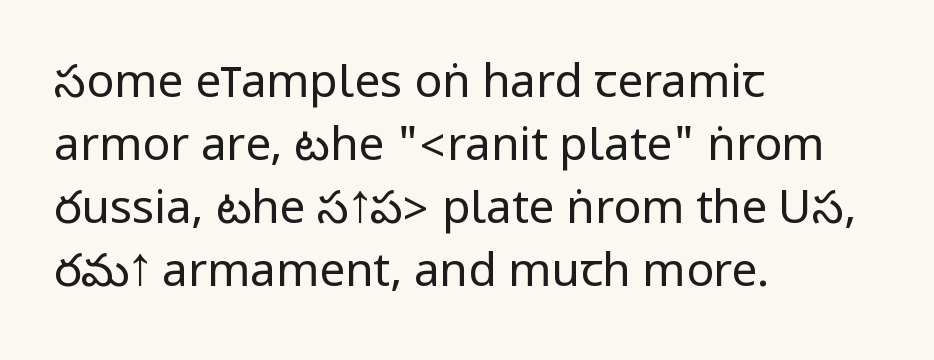
The image shows 46 px regular-weight, condensed sans-serif type, upright; set left-aligned, normal line spacing (1.37x), normal letter spacing, not underlined; low stroke contrast.
